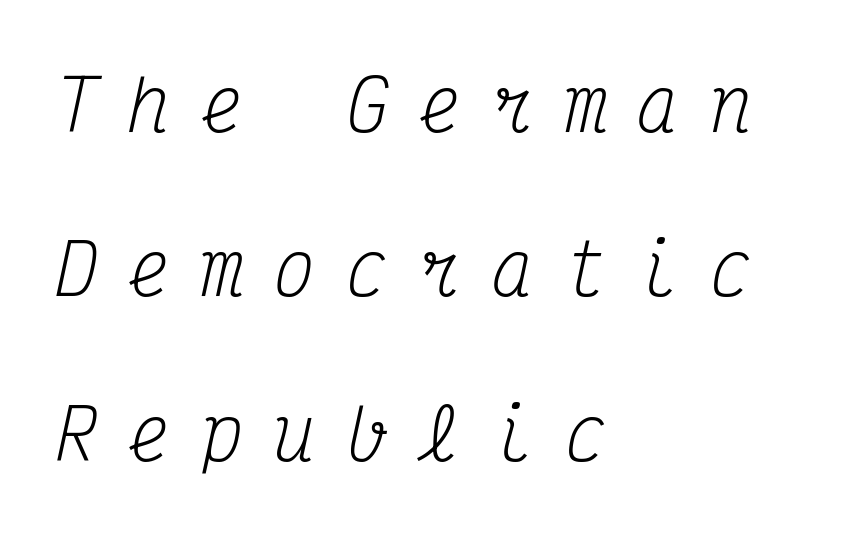
Q: Is the text bold? A: No.
Q: Is the text italic (slanted)? A: Yes, it leans right by about 12 degrees.
Q: Is the typeface a serif or a sans-serif typeface? A: Serif.
Q: Is the text underlined? A: No.
Q: How is the paragraph aligned? A: Left-aligned.
Q: Is the spacing between letters normal or unusually wide? A: Unusually wide.
Q: Is the spacing between lines tight, normal or loose? A: Loose.
Q: Width (condensed, normal, or wide)? A: Condensed.
Q: Stroke contrast? A: Medium.
Q: x-height? A: Medium.
Q: Monospaced? A: Yes.
